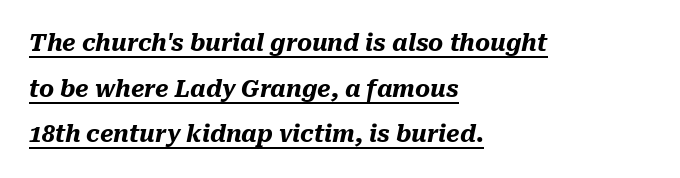
The image shows 23 px bold type, italic (leaning right); set left-aligned, loose line spacing (1.98x), normal letter spacing, underlined.
